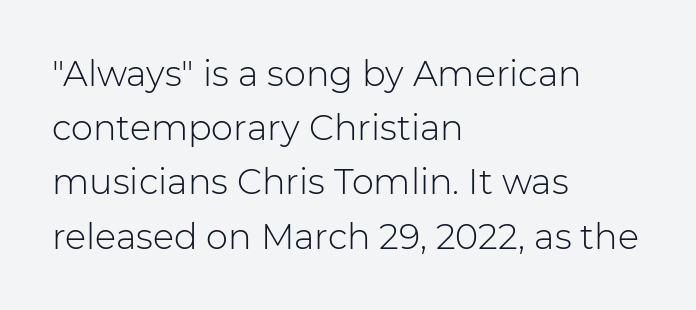
The face used here is rendered with its standard letterfit. The rows are spaced the way most documents space them. A typesetter would call this proportional, since set widths differ per character. Lines of text with bare space underneath. A quiet, ordinary-to-light weight characterises the typeface.
